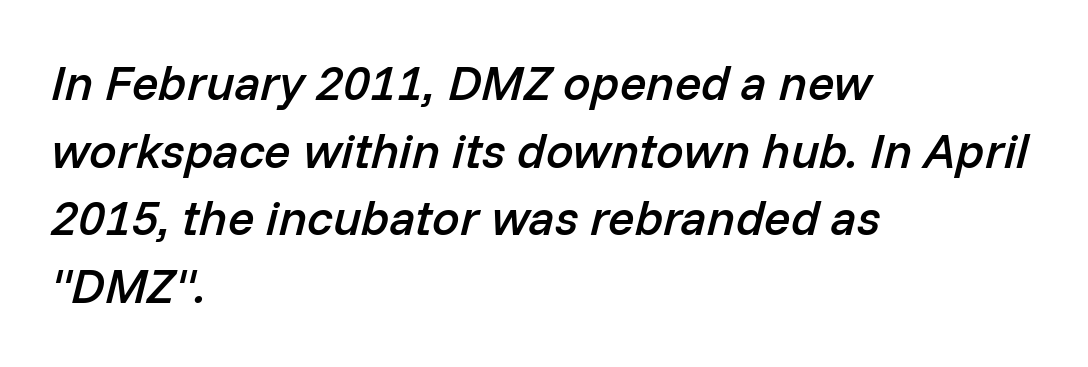
{"italic": "yes", "lean": "right", "slant_degrees": 14, "bold": "semi", "weight": "semibold", "width": "normal", "stroke_contrast": "low", "x_height": "medium", "monospaced": "no", "underline": "no", "align": "left", "line_spacing": "normal", "line_spacing_ratio": 1.38, "letter_spacing": "normal", "letter_spacing_em": 0.0, "glyph_px": 49}
